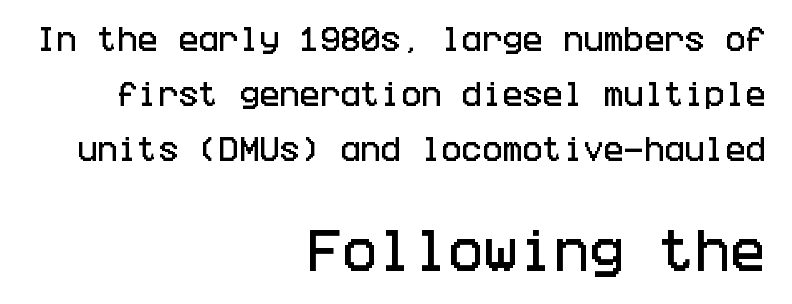
Q: Is the text italic (slanted)? A: No, it is upright.
Q: Is the typeface a serif or a sans-serif typeface? A: Sans-serif.
Q: Is the text underlined? A: No.
Q: How is the paragraph aligned? A: Right-aligned.
Q: Is the spacing between letters normal or unusually wide? A: Normal.
Q: Is the spacing between lines tight, normal or loose? A: Loose.
Q: Which block of text is set in a larger size, the first (top) or the second (bottom)? A: The second (bottom) one.
Q: Width (condensed, normal, or wide)? A: Condensed.
Q: Stroke contrast? A: Low.
Q: x-height? A: Large.
